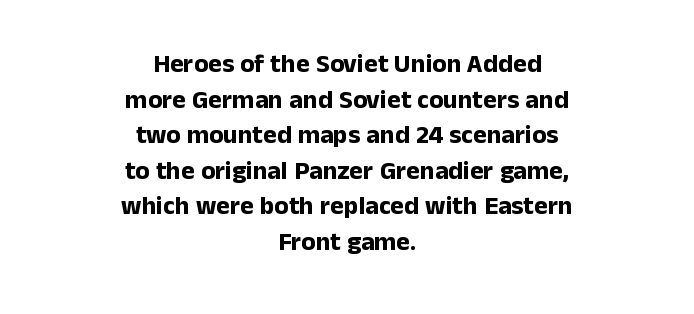
The image shows 26 px bold type, upright; set centered, normal line spacing (1.37x), normal letter spacing, not underlined.
